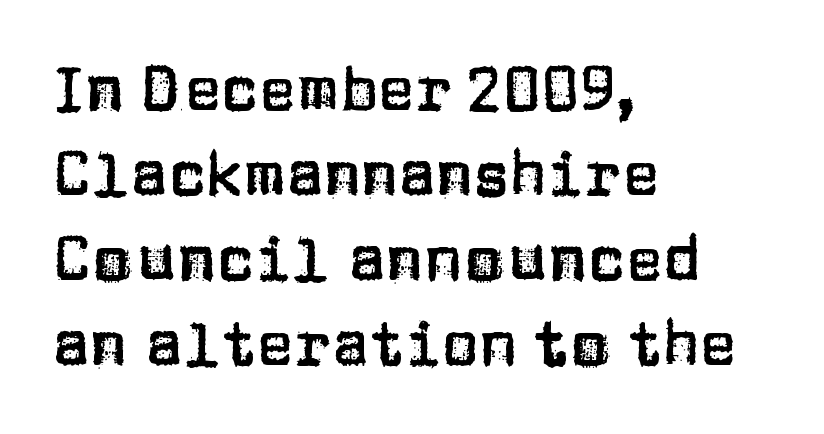
The line-height multiplier appears to be the usual default. How are the letters spaced? Ordinarily, with no added tracking. The rendering uses natural spacing where letterforms have individual widths. Posture: straight, roman, zero tilt. The typesetter chose a ragged-right arrangement here.
